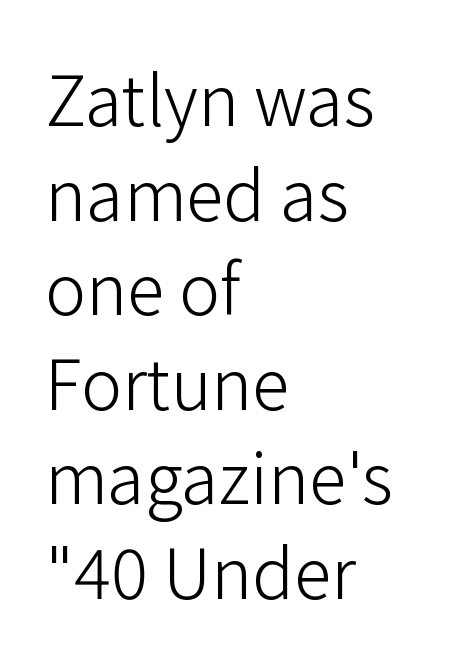
The image shows 69 px light sans-serif type, upright; set left-aligned, normal line spacing (1.37x), normal letter spacing, not underlined; low stroke contrast and a medium x-height.
